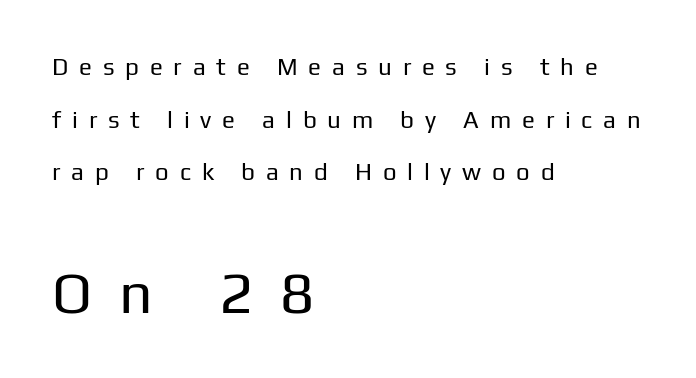
The image shows 59 px regular-weight sans-serif type, upright; set left-aligned, loose line spacing (2.19x), unusually wide letter spacing (+0.45 em), not underlined; the second (bottom) block is 2.46x larger; low stroke contrast and a medium x-height.
